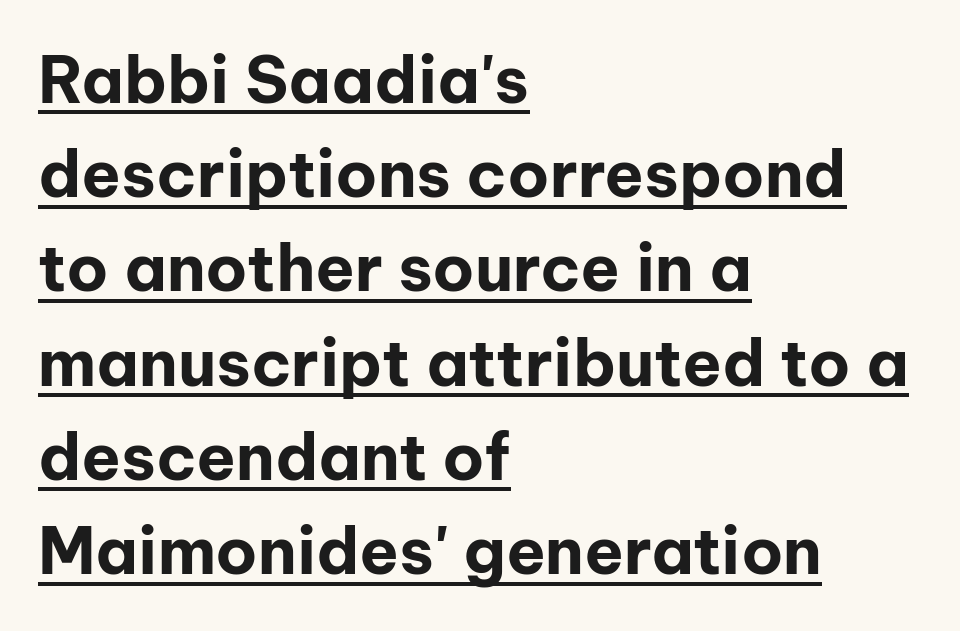
{"serif": "no", "italic": "no", "bold": "yes", "weight": "bold", "width": "normal", "stroke_contrast": "low", "x_height": "medium", "monospaced": "no", "underline": "yes", "align": "left", "line_spacing": "normal", "line_spacing_ratio": 1.45, "letter_spacing": "normal", "letter_spacing_em": 0.0, "glyph_px": 65}
